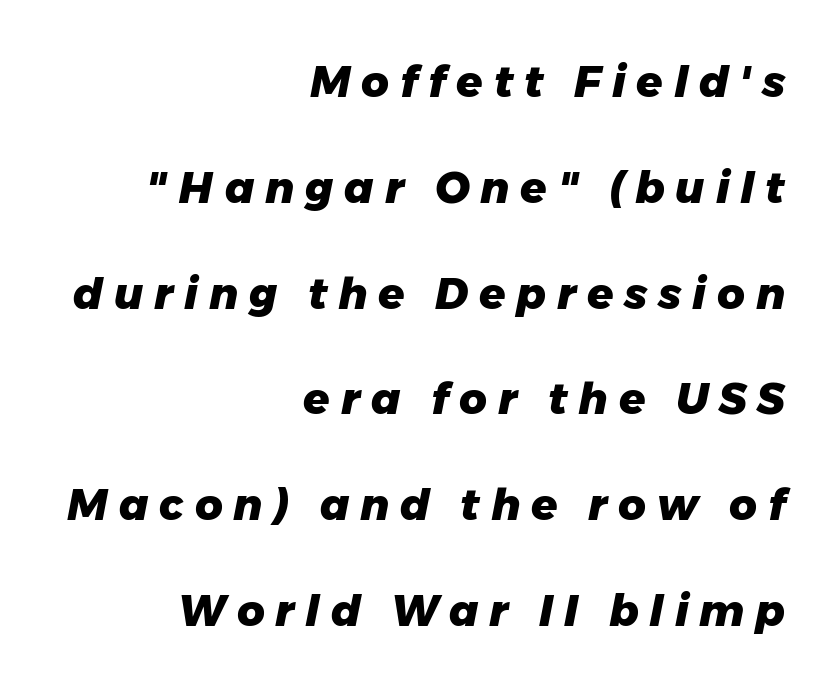
Q: Is the text bold? A: Yes.
Q: Is the text italic (slanted)? A: Yes, it leans right by about 11 degrees.
Q: Is the text underlined? A: No.
Q: How is the paragraph aligned? A: Right-aligned.
Q: Is the spacing between letters normal or unusually wide? A: Unusually wide.
Q: Is the spacing between lines tight, normal or loose? A: Loose.
Q: Width (condensed, normal, or wide)? A: Normal.
Q: Stroke contrast? A: Low.
Q: x-height? A: Medium.
Q: Monospaced? A: No.
